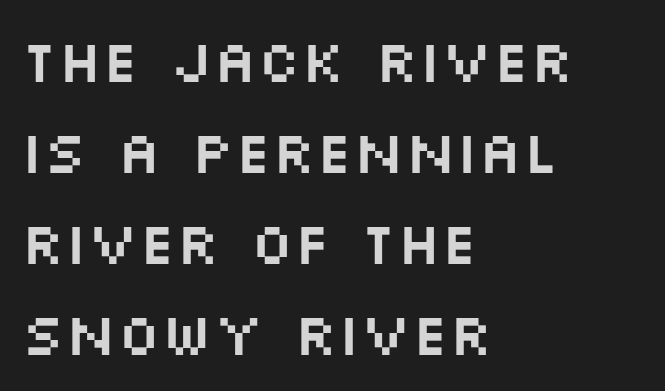
The image shows 59 px wide sans-serif type, upright; set left-aligned, normal line spacing (1.54x), normal letter spacing, not underlined; medium stroke contrast and a large x-height.
